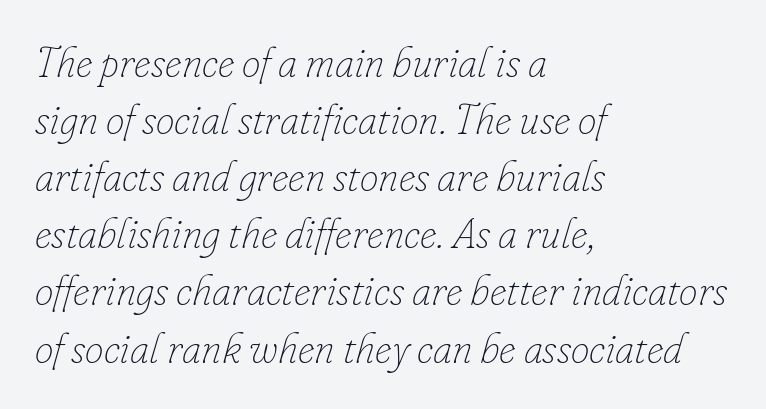
Inter-character spacing is left at the font's built-in metrics. This sample is left-justified, so line endings fall wherever the words run out. Descender tails drop into unmarked territory. Summary of weight: not heavy and not bold. Notice how the stems are inclined rather than vertical — that's the hallmark of italics.
